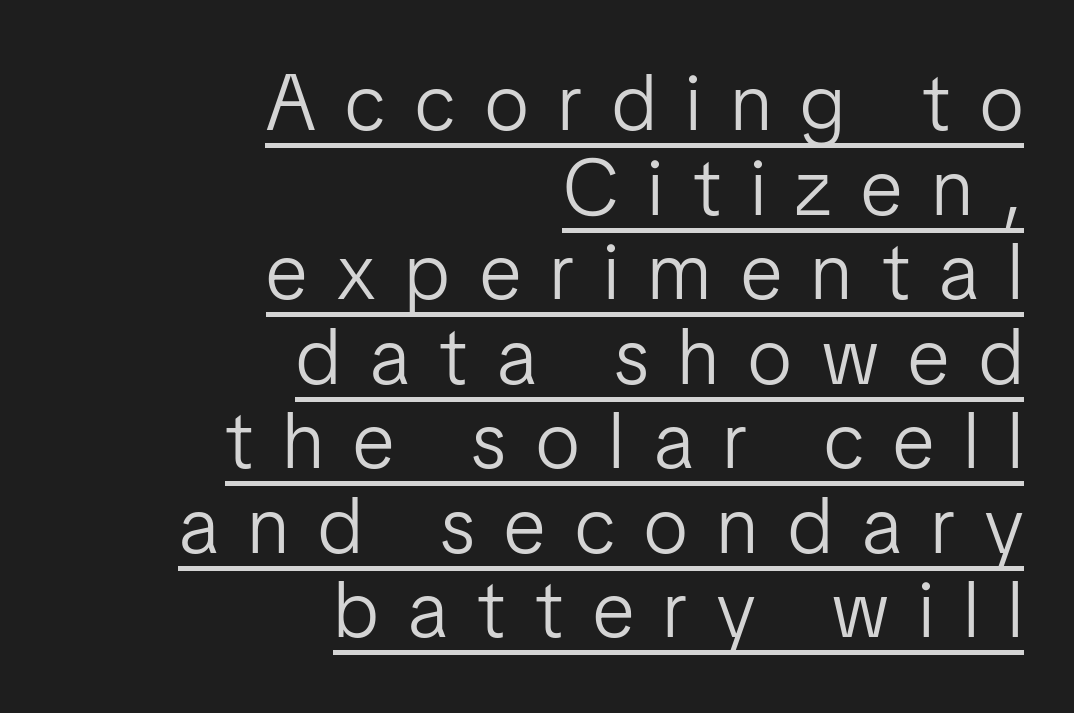
The tracking reads as deliberately expanded to a designer's eye. This block would grow much taller if given ordinary leading; it's compressed now. The letters carry no serifs — their stems end cleanly without finishing strokes. The strokes carry an ordinary text weight at most. Short and long lines alike share a common ending point at right. Emphasis is given by a line drawn under the lettering.
